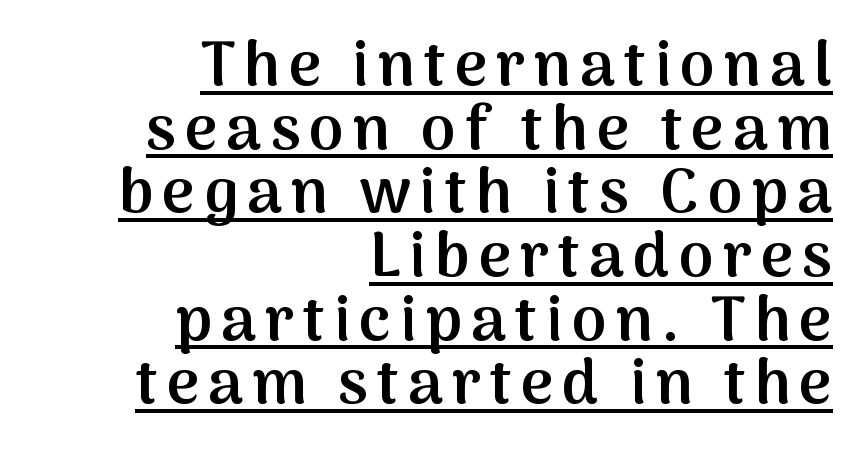
The image shows 63 px semibold sans-serif type, upright; set right-aligned, tight line spacing (1.01x), underlined; medium stroke contrast and a medium x-height.
